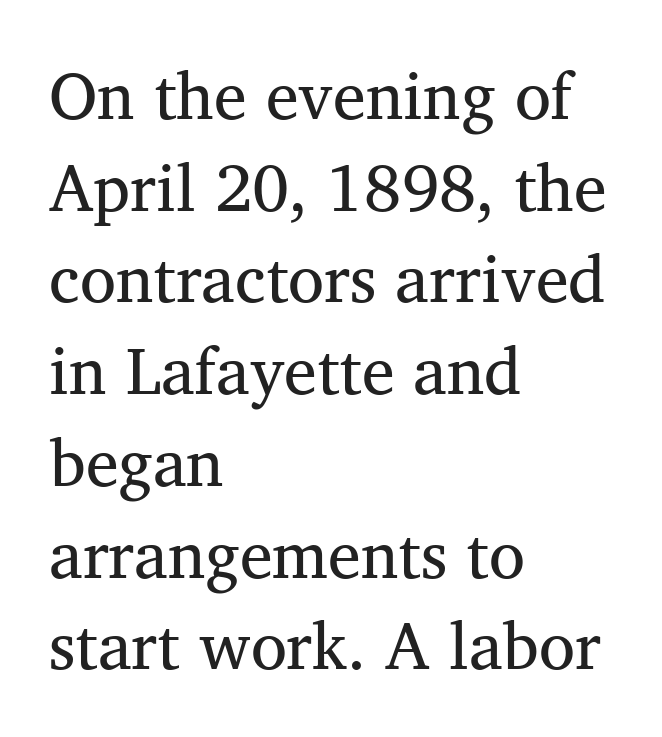
The image shows 66 px regular-weight serif type, upright; set left-aligned, normal line spacing (1.39x), normal letter spacing, not underlined; medium stroke contrast and a medium x-height.
